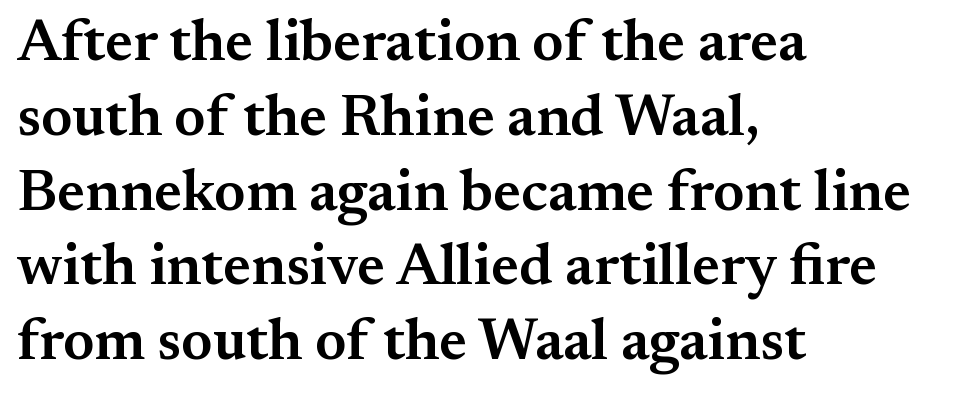
{"serif": "yes", "italic": "no", "bold": "semi", "weight": "semibold", "width": "normal", "stroke_contrast": "medium", "x_height": "small", "monospaced": "no", "underline": "no", "align": "left", "line_spacing": "normal", "line_spacing_ratio": 1.29, "letter_spacing": "normal", "letter_spacing_em": 0.0, "glyph_px": 58}
